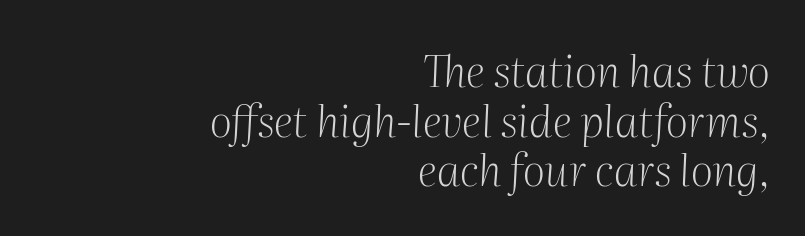
{"serif": "yes", "italic": "yes", "lean": "right", "slant_degrees": 2, "bold": "no", "weight": "light", "width": "normal", "stroke_contrast": "medium", "x_height": "medium", "monospaced": "no", "underline": "no", "align": "right", "line_spacing": "tight", "line_spacing_ratio": 1.13, "letter_spacing": "normal", "letter_spacing_em": 0.0, "glyph_px": 44}
